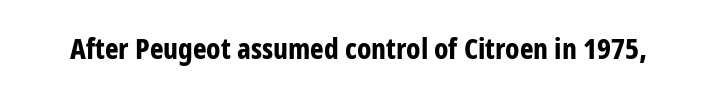
The image shows 29 px bold, condensed sans-serif type, upright; set normal letter spacing, not underlined; low stroke contrast and a medium x-height.
